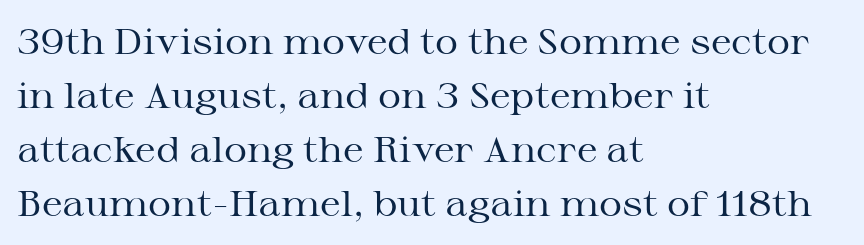
The image shows 36 px regular-weight, wide serif type, upright; set left-aligned, normal line spacing (1.5x), normal letter spacing, not underlined; medium stroke contrast and a medium x-height.
